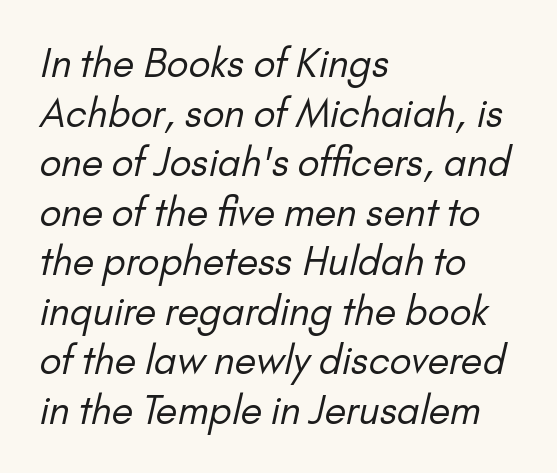
Look at the bottom of the vertical strokes: they stop flat, with no serifs. Characters follow at the spacing the type designer built in. Stroke mass is kept to a normal reading level or below. Is the block centered? No — it sits flush against the left margin.
